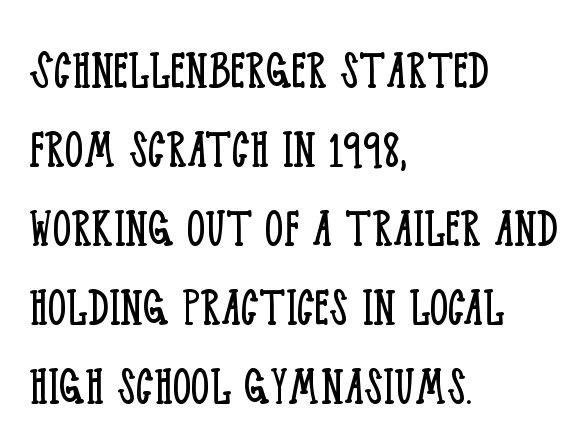
Q: Is the text bold? A: No.
Q: Is the text italic (slanted)? A: No, it is upright.
Q: Is the typeface a serif or a sans-serif typeface? A: Serif.
Q: Is the text underlined? A: No.
Q: How is the paragraph aligned? A: Left-aligned.
Q: Is the spacing between letters normal or unusually wide? A: Normal.
Q: Is the spacing between lines tight, normal or loose? A: Normal.
Q: Width (condensed, normal, or wide)? A: Condensed.
Q: Stroke contrast? A: Low.
Q: x-height? A: Large.
Q: Monospaced? A: No.
